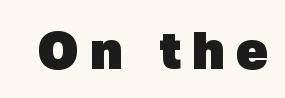
Q: Is the text bold? A: Yes.
Q: Is the typeface a serif or a sans-serif typeface? A: Sans-serif.
Q: Is the text underlined? A: No.
Q: Is the spacing between letters normal or unusually wide? A: Unusually wide.
Q: Width (condensed, normal, or wide)? A: Normal.
Q: Stroke contrast? A: Low.
Q: x-height? A: Medium.
Q: Monospaced? A: No.
